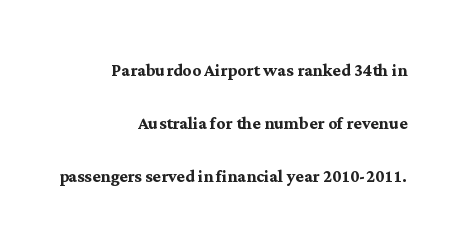
{"italic": "no", "bold": "yes", "underline": "no", "align": "right", "line_spacing": "loose", "line_spacing_ratio": 2.4, "letter_spacing": "normal", "letter_spacing_em": 0.0, "glyph_px": 22}
